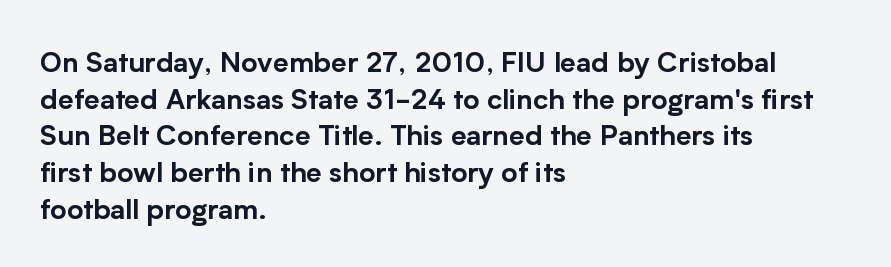
The image shows 28 px sans-serif type, upright; set left-aligned, normal line spacing (1.31x), normal letter spacing, not underlined; low stroke contrast and a medium x-height.
